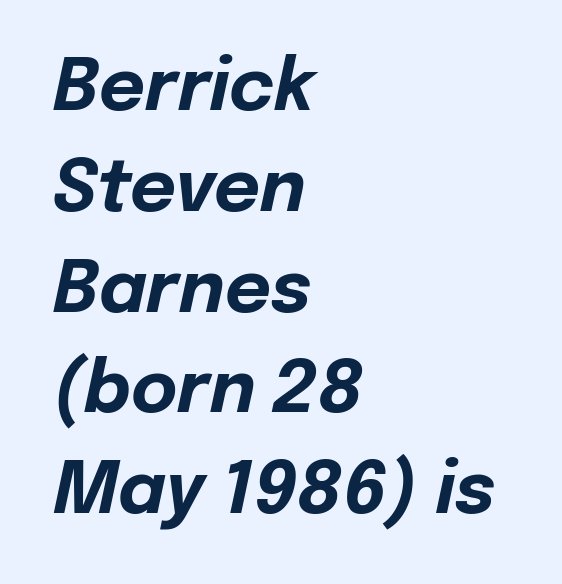
Q: Is the text bold? A: Yes.
Q: Is the text italic (slanted)? A: Yes, it leans right by about 12 degrees.
Q: Is the text underlined? A: No.
Q: How is the paragraph aligned? A: Left-aligned.
Q: Is the spacing between letters normal or unusually wide? A: Normal.
Q: Is the spacing between lines tight, normal or loose? A: Normal.
Q: Width (condensed, normal, or wide)? A: Normal.
Q: Stroke contrast? A: Low.
Q: x-height? A: Medium.
Q: Monospaced? A: No.
